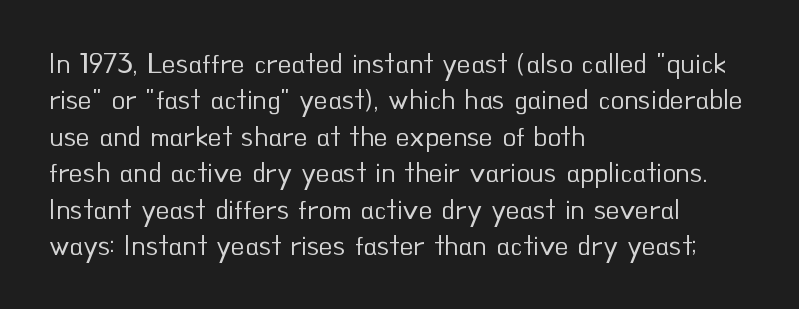
Tracking value appears to be zero — textbook default spacing. Spacing verdict: proportional, widths tailored to each character. Which margin do the lines hug? The left one — the right edge is uneven. The font sits on the lighter half of the weight spectrum, regular included. Do the letters lean? They stand straight.
